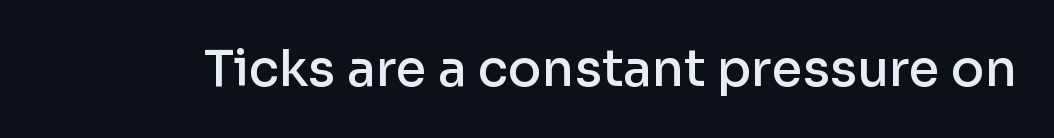
Q: Is the text bold? A: Semi-bold.
Q: Is the text italic (slanted)? A: No, it is upright.
Q: Is the typeface a serif or a sans-serif typeface? A: Sans-serif.
Q: Is the text underlined? A: No.
Q: Is the spacing between letters normal or unusually wide? A: Normal.
Q: Width (condensed, normal, or wide)? A: Normal.
Q: Stroke contrast? A: Low.
Q: x-height? A: Medium.
Q: Monospaced? A: No.
